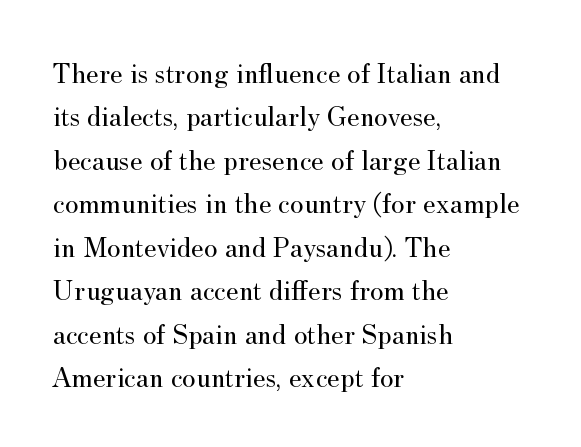
The face used here is rendered with its standard letterfit. Line beginnings align vertically; line endings do not. Think of a printed novel: that variable character pitch is what you see here. Font category for this specimen: serif. The letters look calm and open, with moderate or lighter stems. How would I describe the line gaps? Plain and ordinary.
